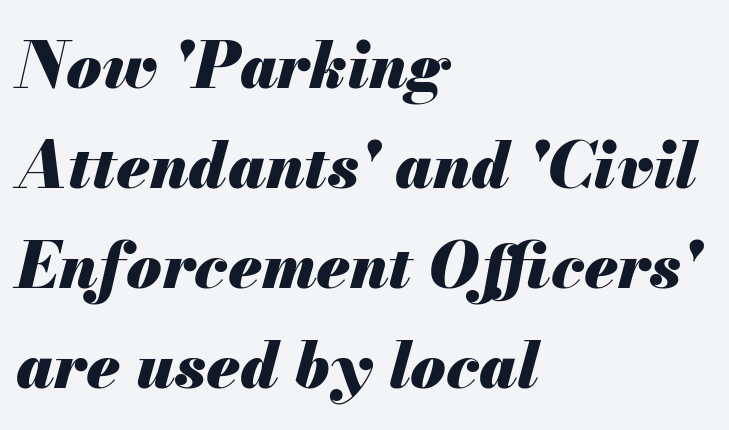
Q: Is the text bold? A: Yes.
Q: Is the text italic (slanted)? A: Yes, it leans right by about 13 degrees.
Q: Is the text underlined? A: No.
Q: How is the paragraph aligned? A: Left-aligned.
Q: Is the spacing between letters normal or unusually wide? A: Normal.
Q: Is the spacing between lines tight, normal or loose? A: Normal.
Q: Width (condensed, normal, or wide)? A: Normal.
Q: Stroke contrast? A: Medium.
Q: x-height? A: Small.
Q: Monospaced? A: No.
